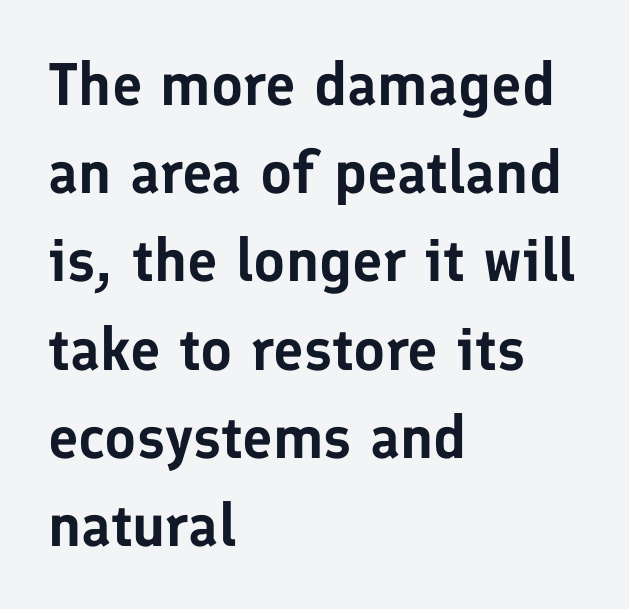
The image shows 60 px sans-serif type, upright; set left-aligned, normal line spacing (1.47x), normal letter spacing, not underlined; low stroke contrast and a medium x-height.
